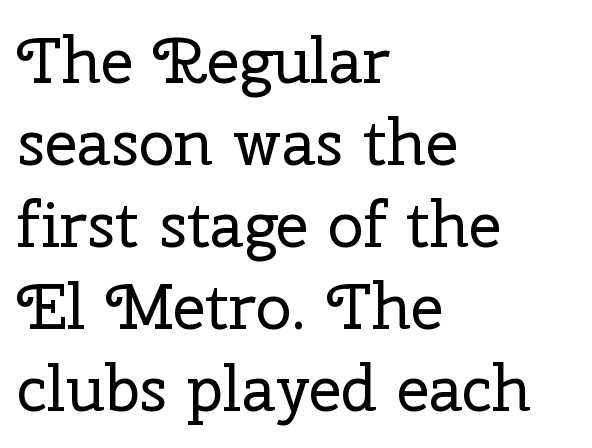
Q: Is the text bold? A: No.
Q: Is the text italic (slanted)? A: No, it is upright.
Q: Is the typeface a serif or a sans-serif typeface? A: Serif.
Q: Is the text underlined? A: No.
Q: How is the paragraph aligned? A: Left-aligned.
Q: Is the spacing between letters normal or unusually wide? A: Normal.
Q: Is the spacing between lines tight, normal or loose? A: Normal.
Q: Width (condensed, normal, or wide)? A: Normal.
Q: Stroke contrast? A: Low.
Q: x-height? A: Medium.
Q: Monospaced? A: No.
